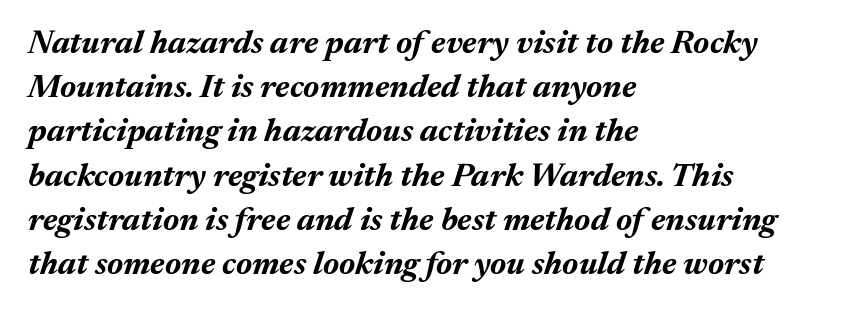
The area under the type is left untouched. These lines are rendered in a variable-pitch font. Rows of type keep a routine distance in the vertical direction. Short note: letters normally spaced. Layout note: lines flush left. Heft: maximum for text — a bold.
